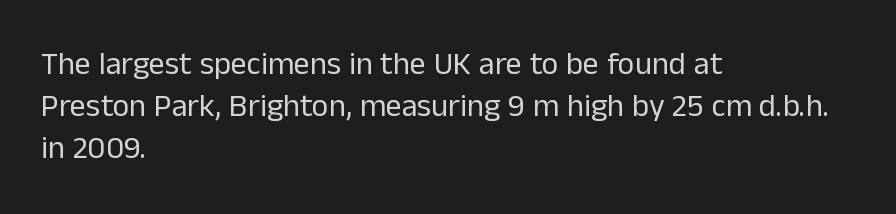
Q: Is the text bold? A: No.
Q: Is the text italic (slanted)? A: No, it is upright.
Q: Is the typeface a serif or a sans-serif typeface? A: Sans-serif.
Q: Is the text underlined? A: No.
Q: How is the paragraph aligned? A: Left-aligned.
Q: Is the spacing between letters normal or unusually wide? A: Normal.
Q: Is the spacing between lines tight, normal or loose? A: Normal.
Q: Width (condensed, normal, or wide)? A: Normal.
Q: Stroke contrast? A: Low.
Q: x-height? A: Medium.
Q: Monospaced? A: No.
